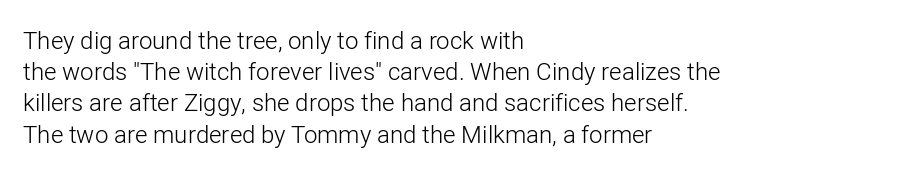
The ragged edge is on the right, which tells us the setting is flush left. The passage shown is not underscored anywhere. These lines were composed using upright roman letters. This sample uses plain, unmodified letter spacing. Reading down the column, the eye jumps a familiar distance to each next line.
